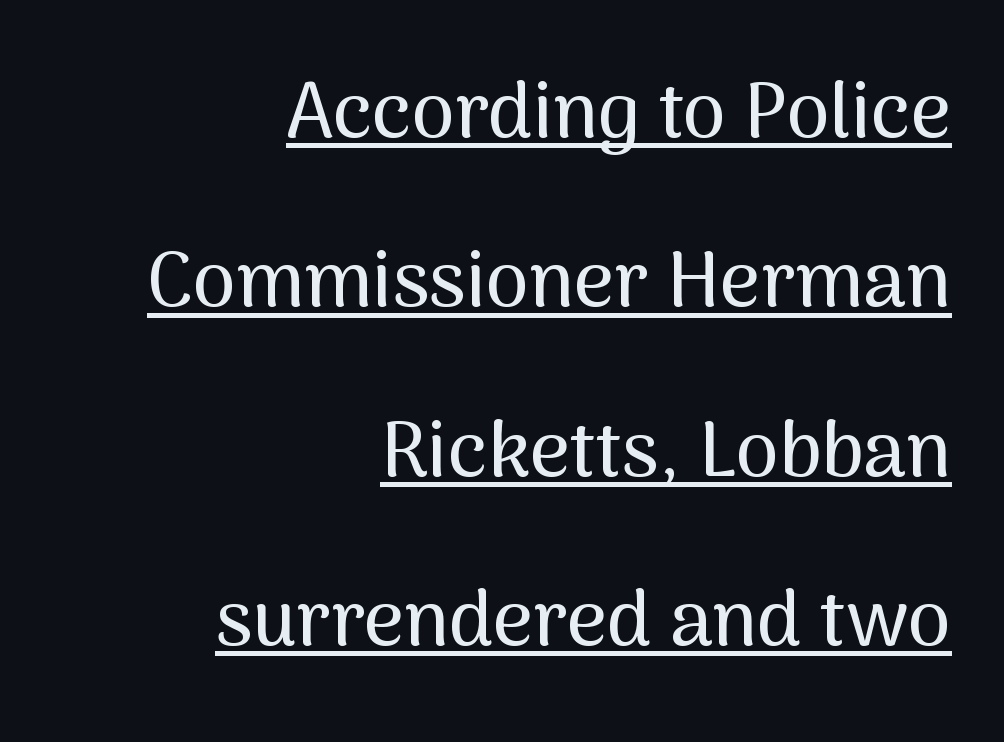
Q: Is the text italic (slanted)? A: No, it is upright.
Q: Is the typeface a serif or a sans-serif typeface? A: Sans-serif.
Q: Is the text underlined? A: Yes.
Q: How is the paragraph aligned? A: Right-aligned.
Q: Is the spacing between letters normal or unusually wide? A: Normal.
Q: Is the spacing between lines tight, normal or loose? A: Loose.
Q: Width (condensed, normal, or wide)? A: Normal.
Q: Stroke contrast? A: Medium.
Q: x-height? A: Medium.
Q: Monospaced? A: No.
